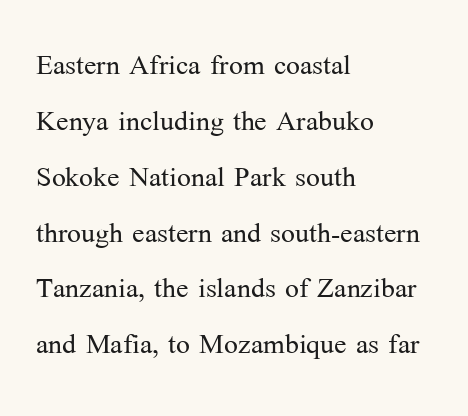
Q: Is the text bold? A: No.
Q: Is the text italic (slanted)? A: No, it is upright.
Q: Is the typeface a serif or a sans-serif typeface? A: Serif.
Q: Is the text underlined? A: No.
Q: How is the paragraph aligned? A: Left-aligned.
Q: Is the spacing between letters normal or unusually wide? A: Normal.
Q: Is the spacing between lines tight, normal or loose? A: Normal.
Q: Width (condensed, normal, or wide)? A: Normal.
Q: Stroke contrast? A: Medium.
Q: x-height? A: Medium.
Q: Monospaced? A: No.
